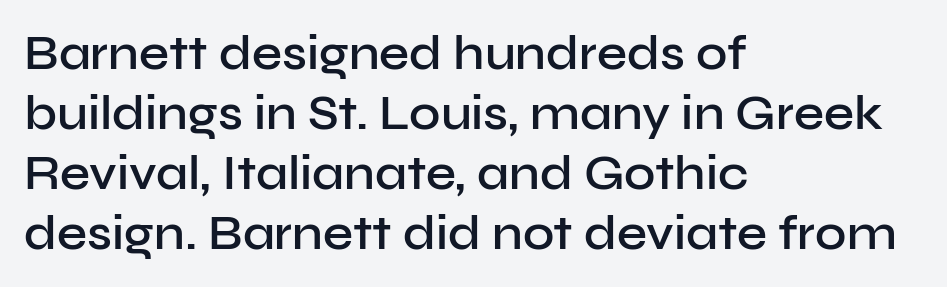
The image shows 48 px semibold sans-serif type, upright; set left-aligned, normal line spacing (1.25x), normal letter spacing, not underlined; low stroke contrast and a medium x-height.
